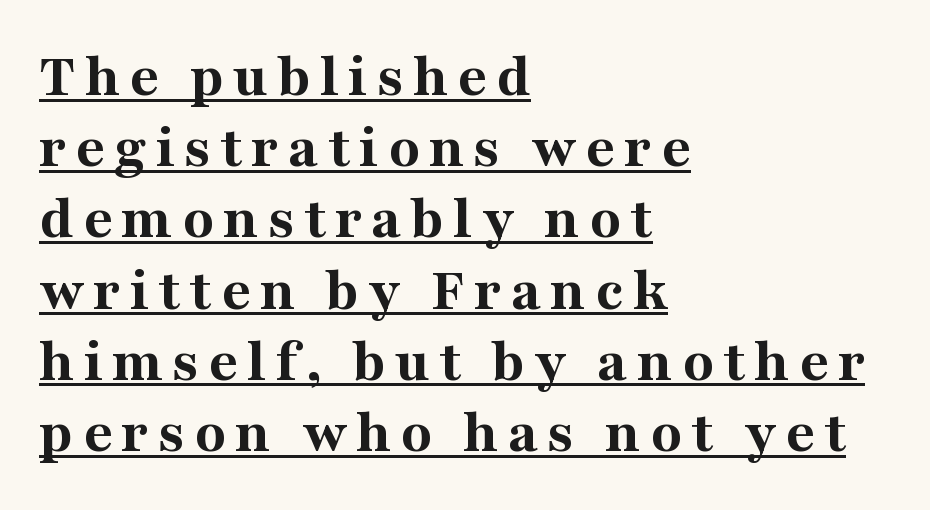
{"serif": "yes", "italic": "no", "bold": "yes", "weight": "bold", "width": "normal", "stroke_contrast": "medium", "x_height": "medium", "monospaced": "no", "underline": "yes", "align": "left", "line_spacing": "tight", "line_spacing_ratio": 1.13, "glyph_px": 63}
